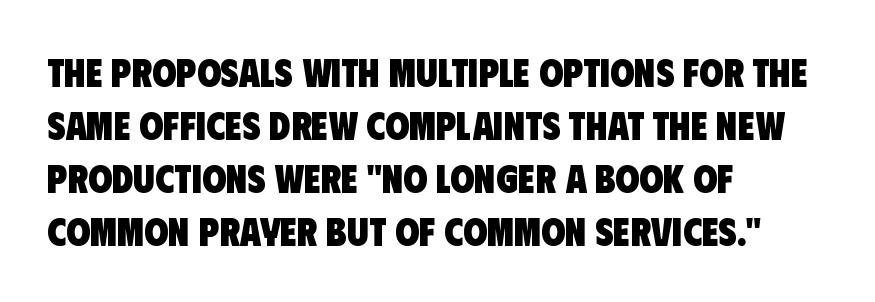
Character widths vary here, with narrow letters taking less room than wide ones. Vertically, the passage feels balanced, rows spaced as you'd expect. Chunky letters — that's bold for sure. This rendering leaves character spacing at its baseline value.
